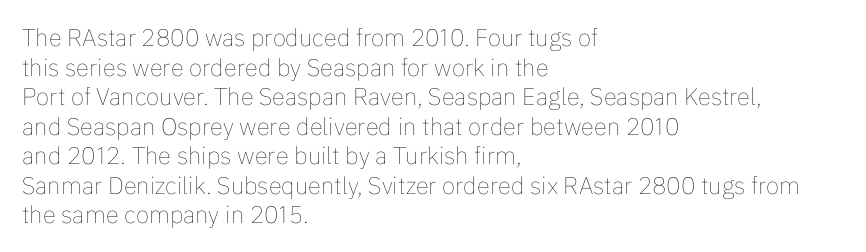
Q: Is the text bold? A: No.
Q: Is the text italic (slanted)? A: No, it is upright.
Q: Is the text underlined? A: No.
Q: How is the paragraph aligned? A: Left-aligned.
Q: Is the spacing between letters normal or unusually wide? A: Normal.
